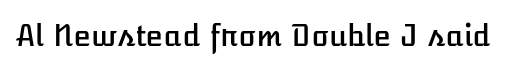
The image shows 29 px text type, upright; set normal letter spacing, not underlined; low stroke contrast and a medium x-height.
